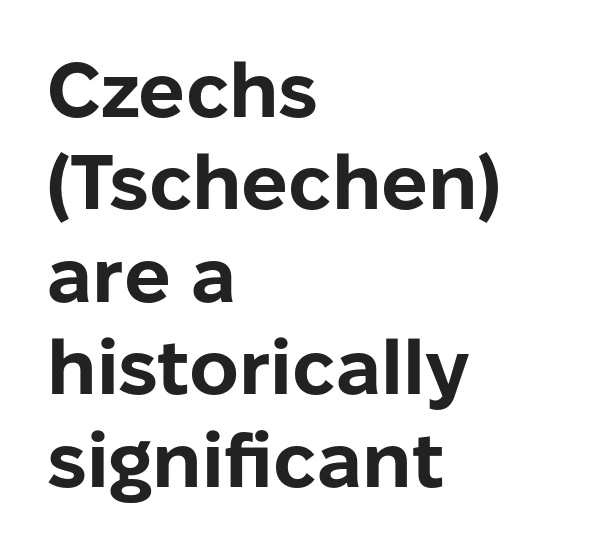
The image shows 77 px bold sans-serif type, upright; set left-aligned, line spacing 1.2x, normal letter spacing, not underlined; low stroke contrast and a medium x-height.
